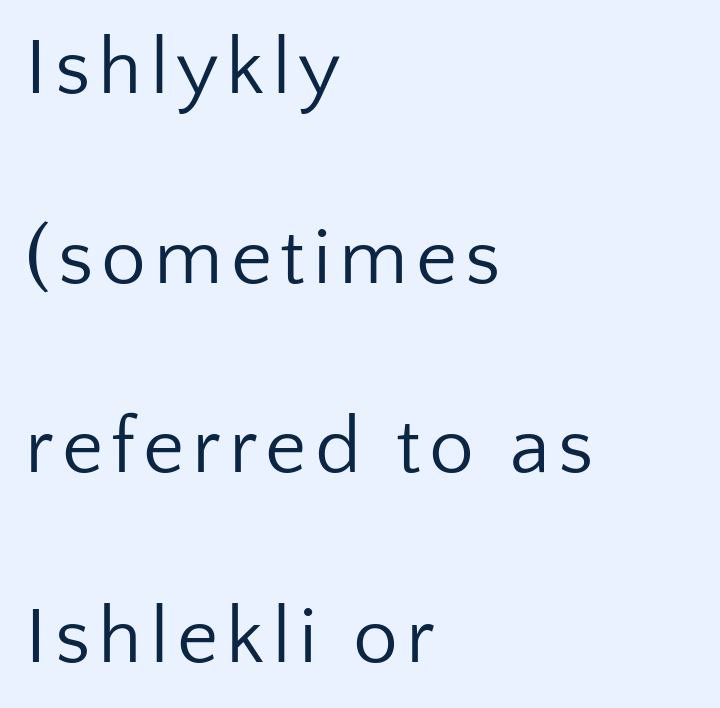
Is there any slant? The stems are plumb. Weight: in the light-to-regular range. These lines are composed in type without serifs. The passage shown stacks its lines with a broad gap. Descenders hang freely into open space.
